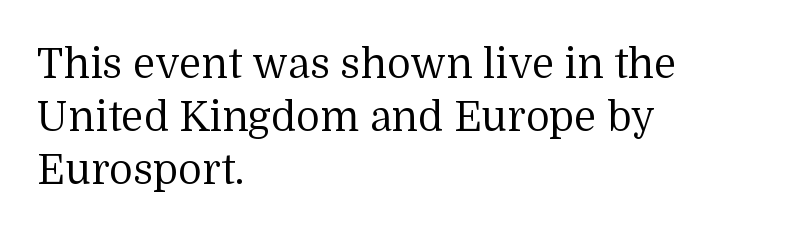
In terms of leading, this rendering sits right in the middle. The passage shown is not underscored anywhere. This sample has the flowing, uneven cadence of proportional lettering. One-word summary of the alignment: left.
